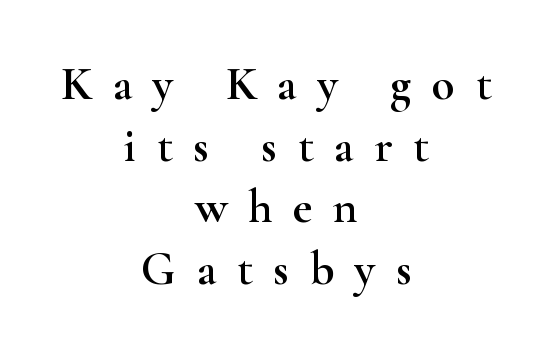
The glyphs are unaccompanied by any horizontal stroke below them. Baseline-to-baseline distance is the conventional proportion of letter height. How are the letters spaced? Widely, with obvious added tracking. The passage shown is typed in a proportional face where columns would drift. The text was rendered using a seriffed face with decorative stroke endings.
